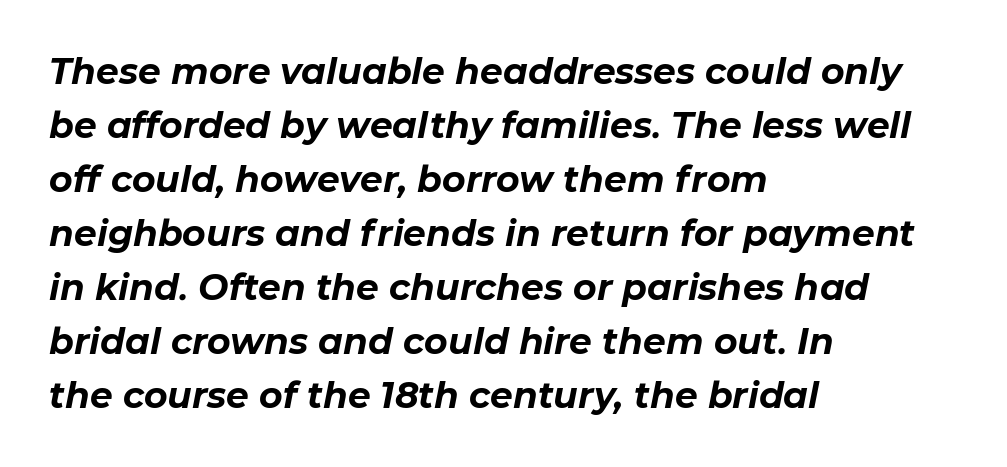
Nothing unusual about the tracking: characters are spaced as the font intends. Glance below the letters and you will spot only blank space. The characters look thick and weighty, a clear bold. Notice how the stems are inclined rather than vertical — that's the hallmark of italics. The passage is arranged the way most books set body copy — flush left. The rows are spaced the way most documents space them.
